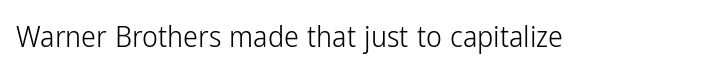
{"serif": "no", "italic": "no", "bold": "no", "weight": "light", "width": "condensed", "stroke_contrast": "low", "x_height": "medium", "monospaced": "no", "underline": "no", "letter_spacing": "normal", "letter_spacing_em": 0.0, "glyph_px": 30}
